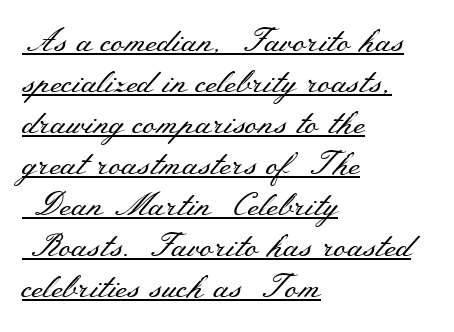
Line spacing here is normal. The weight would be labelled regular, book, light, or lighter still. What decoration does the sample have? An underline. What stands out about the letter spacing? Nothing — it is the standard amount. Each letter keeps its own natural width here, so spacing adapts to shape.
